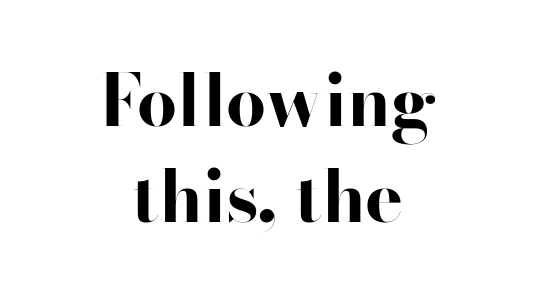
The face used here is proportionally spaced, like ordinary book or web type. The rendering keeps characters at their native spacing. What kind of face is this? One without serifs — a sans. Underlining? Definitely not there. Designer's note — italics off, roman on. Evenly set lines give the paragraph a standard silhouette.
